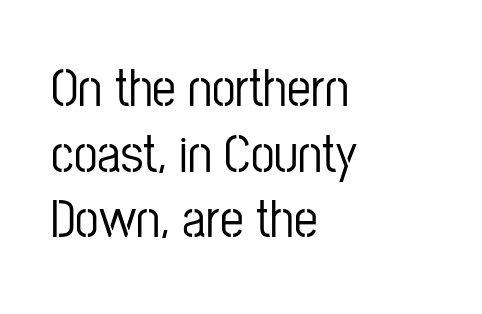
The face used here is a sans, in the tradition of grotesques and geometrics. Standard letterfit; no display-style spreading of the glyphs. Quick note: underline off. The letters advance in unequal steps, a hallmark of proportional type.
